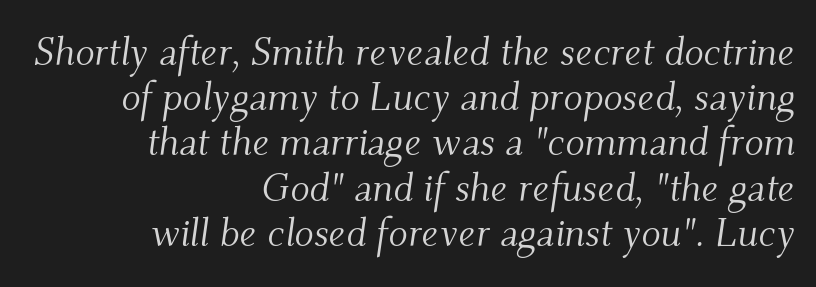
Q: Is the text bold? A: No.
Q: Is the text italic (slanted)? A: Yes, it leans right by about 9 degrees.
Q: Is the typeface a serif or a sans-serif typeface? A: Serif.
Q: Is the text underlined? A: No.
Q: How is the paragraph aligned? A: Right-aligned.
Q: Is the spacing between letters normal or unusually wide? A: Normal.
Q: Is the spacing between lines tight, normal or loose? A: Tight.
Q: Width (condensed, normal, or wide)? A: Normal.
Q: Stroke contrast? A: Medium.
Q: x-height? A: Small.
Q: Monospaced? A: No.
